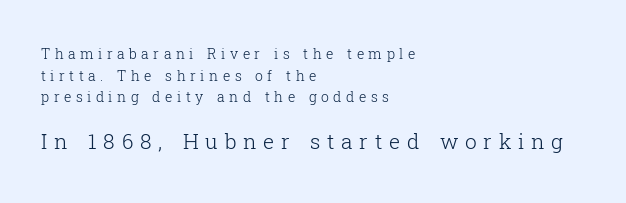
{"italic": "no", "bold": "no", "underline": "no", "align": "left", "line_spacing": "normal", "line_spacing_ratio": 1.55, "letter_spacing": "wide", "letter_spacing_em": 0.32, "larger_block": "second", "size_ratio": 1.5, "glyph_px": 21}
